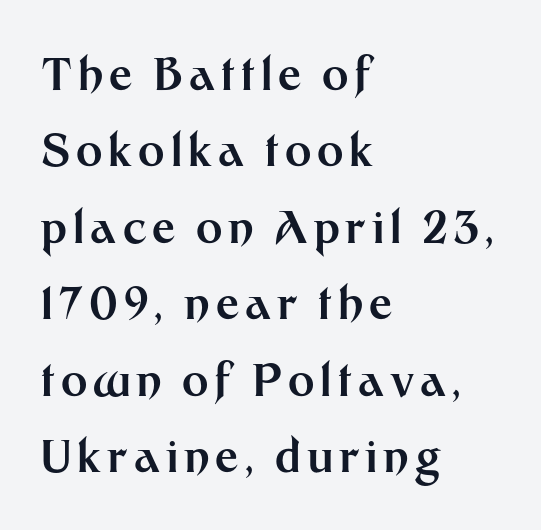
{"serif": "no", "italic": "no", "bold": "yes", "weight": "bold", "width": "normal", "stroke_contrast": "medium", "x_height": "medium", "monospaced": "no", "underline": "no", "align": "left", "line_spacing": "normal", "line_spacing_ratio": 1.7, "glyph_px": 45}
